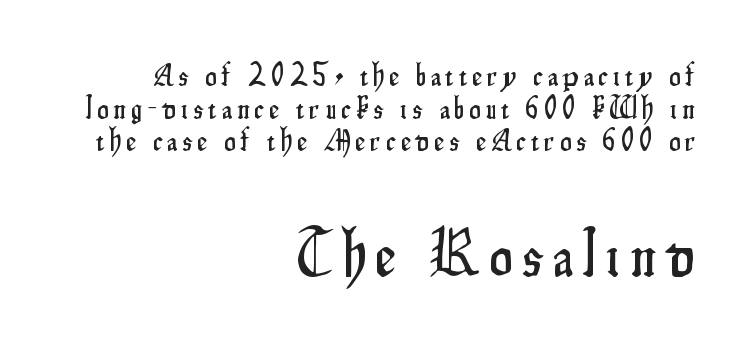
{"serif": "no", "italic": "no", "width": "condensed", "stroke_contrast": "low", "x_height": "small", "monospaced": "no", "underline": "no", "align": "right", "line_spacing": "tight", "line_spacing_ratio": 1.02, "larger_block": "second", "size_ratio": 2.03, "glyph_px": 65}
